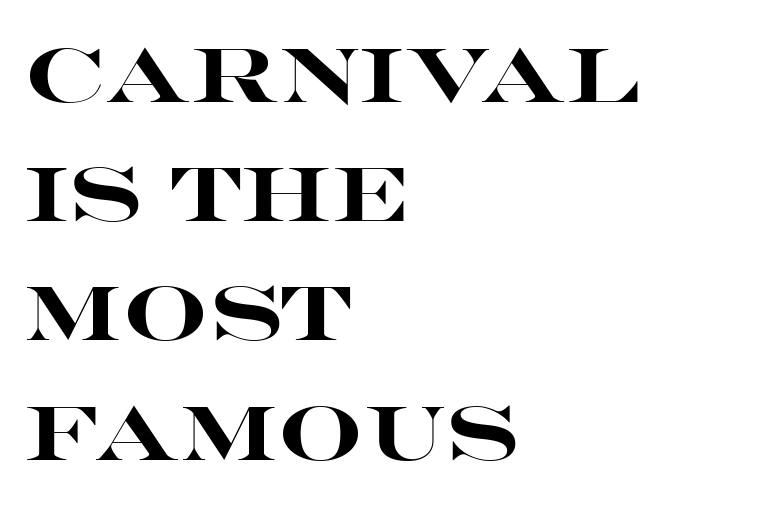
The image shows 75 px heavy, wide type, upright; set left-aligned, normal line spacing (1.59x), normal letter spacing, not underlined; high stroke contrast and a large x-height.
